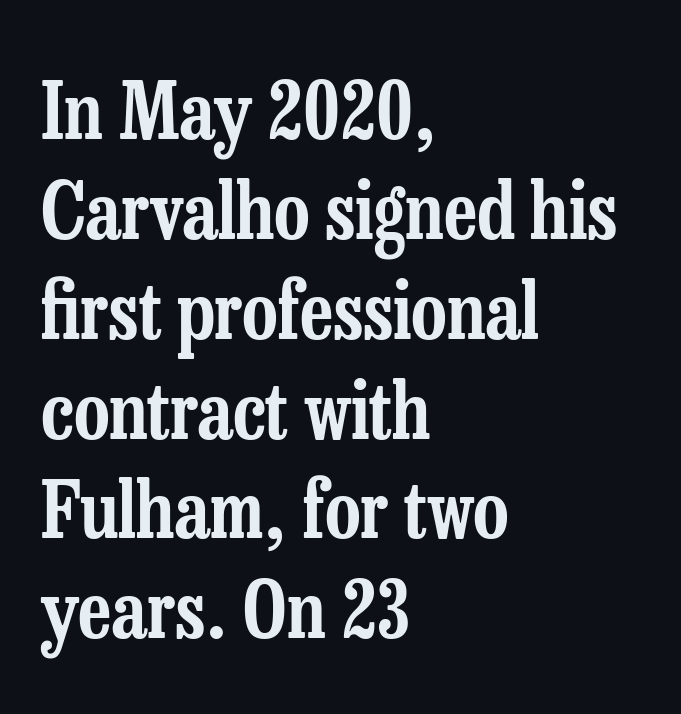
Q: Is the text italic (slanted)? A: No, it is upright.
Q: Is the typeface a serif or a sans-serif typeface? A: Serif.
Q: Is the text underlined? A: No.
Q: How is the paragraph aligned? A: Left-aligned.
Q: Is the spacing between letters normal or unusually wide? A: Normal.
Q: Is the spacing between lines tight, normal or loose? A: Normal.
Q: Width (condensed, normal, or wide)? A: Condensed.
Q: Stroke contrast? A: Low.
Q: x-height? A: Medium.
Q: Monospaced? A: No.
